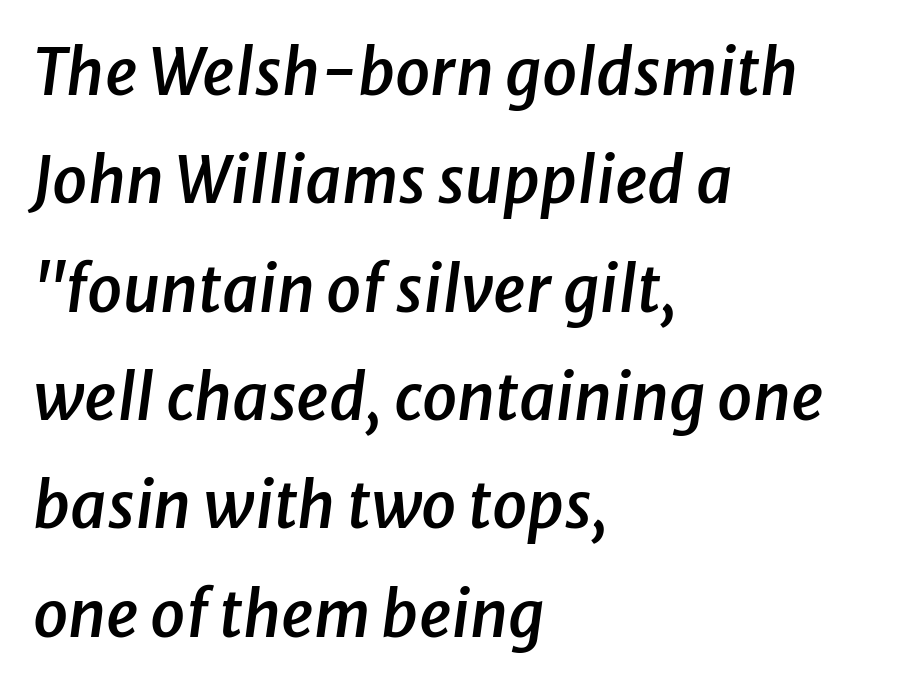
The image shows 63 px semibold type, italic (leaning right); set left-aligned, line spacing 1.72x, normal letter spacing, not underlined; low stroke contrast and a medium x-height.
